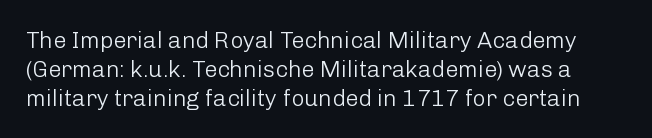
{"italic": "no", "bold": "no", "underline": "no", "line_spacing": "normal", "line_spacing_ratio": 1.26, "letter_spacing": "normal", "letter_spacing_em": 0.0, "glyph_px": 23}
